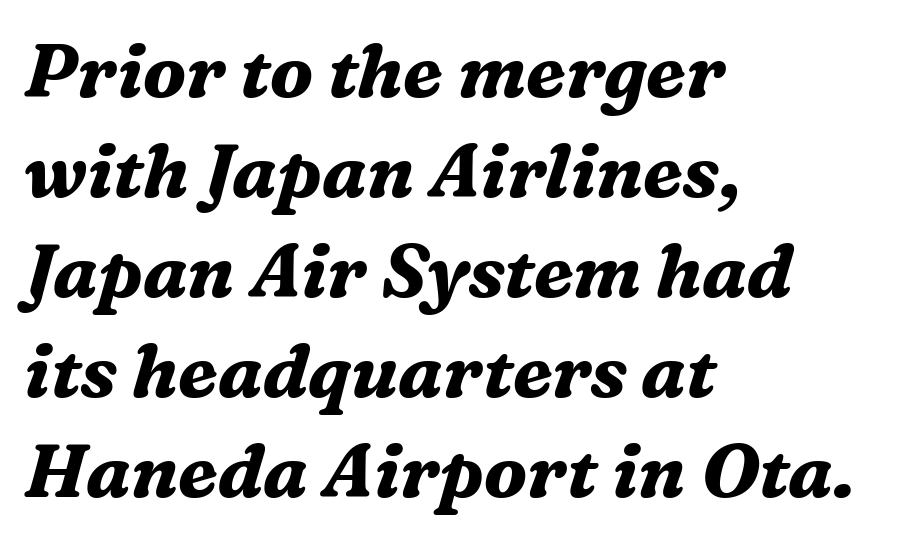
The image shows 74 px bold serif type, italic (leaning right); set left-aligned, normal line spacing (1.35x), normal letter spacing, not underlined; medium stroke contrast and a medium x-height.
